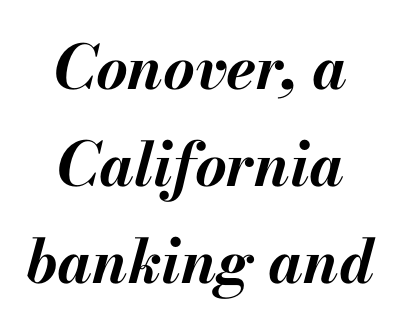
Q: Is the text bold? A: Yes.
Q: Is the text italic (slanted)? A: Yes, it leans right by about 13 degrees.
Q: Is the text underlined? A: No.
Q: How is the paragraph aligned? A: Centered.
Q: Is the spacing between letters normal or unusually wide? A: Normal.
Q: Is the spacing between lines tight, normal or loose? A: Normal.
Q: Width (condensed, normal, or wide)? A: Normal.
Q: Stroke contrast? A: Medium.
Q: x-height? A: Small.
Q: Monospaced? A: No.
